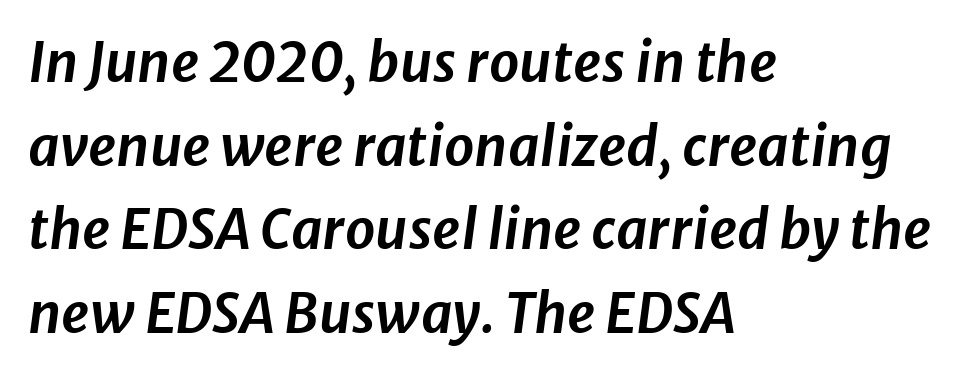
Q: Is the text italic (slanted)? A: Yes, it leans right by about 8 degrees.
Q: Is the text underlined? A: No.
Q: How is the paragraph aligned? A: Left-aligned.
Q: Is the spacing between letters normal or unusually wide? A: Normal.
Q: Is the spacing between lines tight, normal or loose? A: Normal.
Q: Width (condensed, normal, or wide)? A: Normal.
Q: Stroke contrast? A: Low.
Q: x-height? A: Medium.
Q: Monospaced? A: No.
